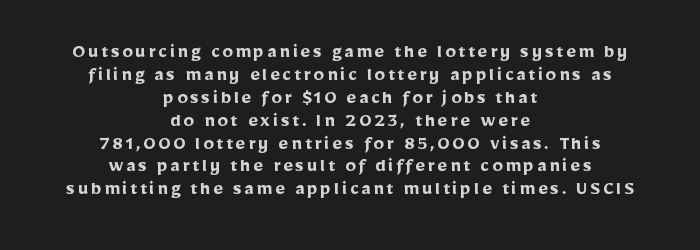
{"italic": "no", "bold": "yes", "underline": "no", "align": "center", "line_spacing": "tight", "line_spacing_ratio": 1.09, "glyph_px": 21}
